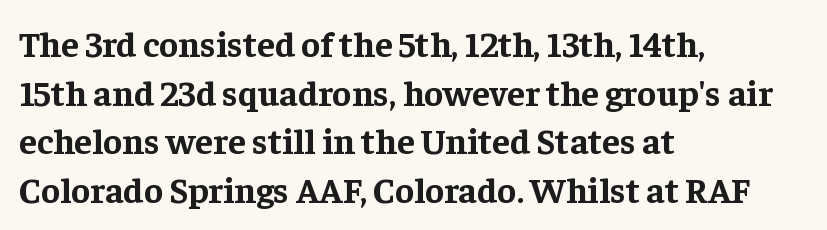
{"serif": "yes", "italic": "no", "bold": "yes", "weight": "bold", "width": "normal", "stroke_contrast": "low", "x_height": "medium", "monospaced": "no", "underline": "no", "align": "left", "line_spacing": "normal", "line_spacing_ratio": 1.35, "letter_spacing": "normal", "letter_spacing_em": 0.0, "glyph_px": 36}
